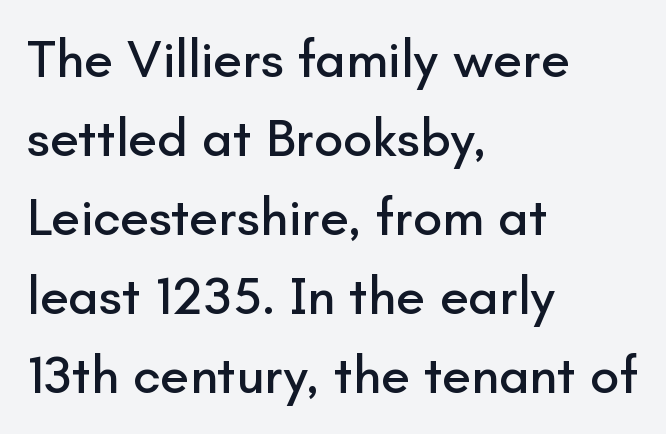
The image shows 53 px sans-serif type, upright; set left-aligned, normal line spacing (1.49x), normal letter spacing, not underlined; low stroke contrast and a small x-height.
